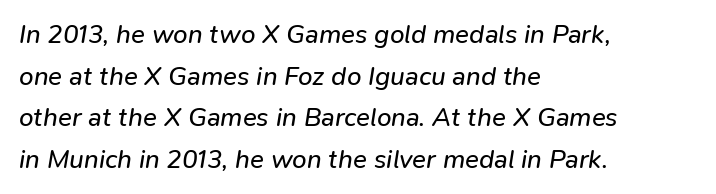
The image shows 26 px text type, italic (leaning right); set left-aligned, normal line spacing (1.6x), normal letter spacing, not underlined.
